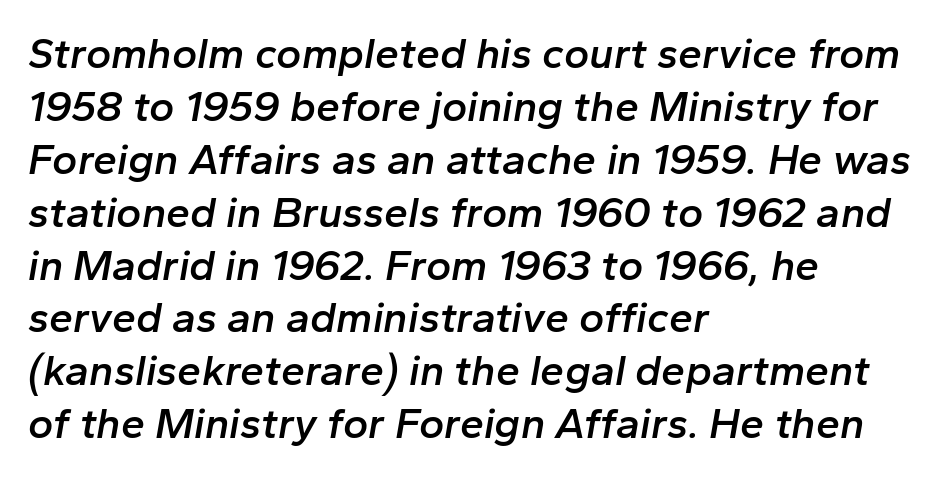
It's the slanting kind of type. This rendering features lettering with no underline. Notice how the passage keeps a crisp vertical edge on the left only. Character widths vary here, with narrow letters taking less room than wide ones. Honestly, the letter spacing is just normal — you wouldn't notice it.
